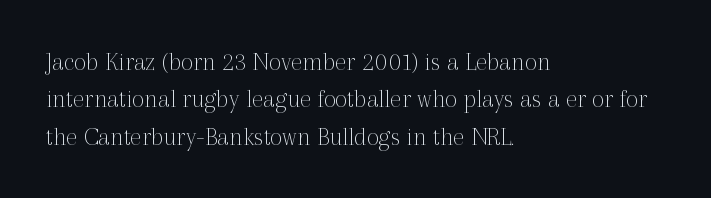
Q: Is the text bold? A: No.
Q: Is the text italic (slanted)? A: No, it is upright.
Q: Is the text underlined? A: No.
Q: How is the paragraph aligned? A: Left-aligned.
Q: Is the spacing between letters normal or unusually wide? A: Normal.
Q: Is the spacing between lines tight, normal or loose? A: Normal.
